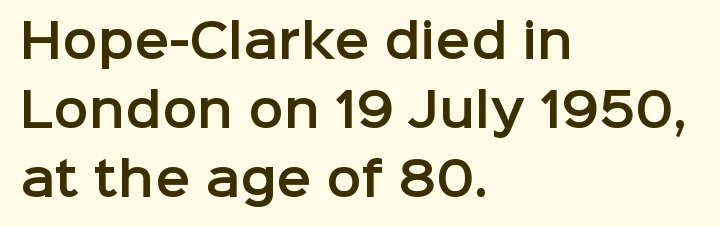
{"serif": "no", "italic": "no", "width": "normal", "stroke_contrast": "low", "x_height": "medium", "monospaced": "no", "underline": "no", "align": "left", "line_spacing": "normal", "line_spacing_ratio": 1.47, "letter_spacing": "normal", "letter_spacing_em": 0.0, "glyph_px": 47}
